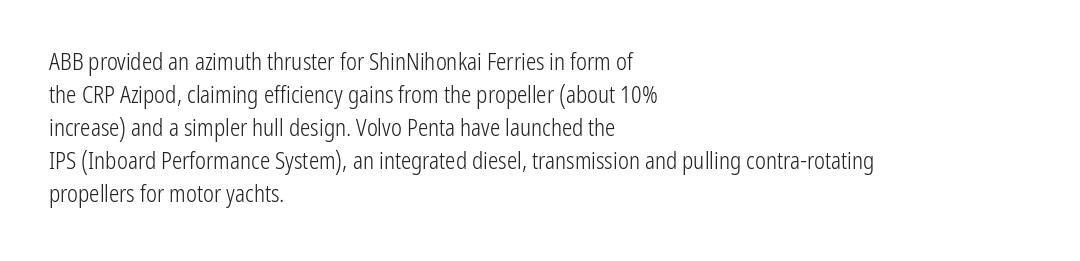
Q: Is the text bold? A: No.
Q: Is the text italic (slanted)? A: No, it is upright.
Q: Is the text underlined? A: No.
Q: How is the paragraph aligned? A: Left-aligned.
Q: Is the spacing between letters normal or unusually wide? A: Normal.
Q: Is the spacing between lines tight, normal or loose? A: Normal.
